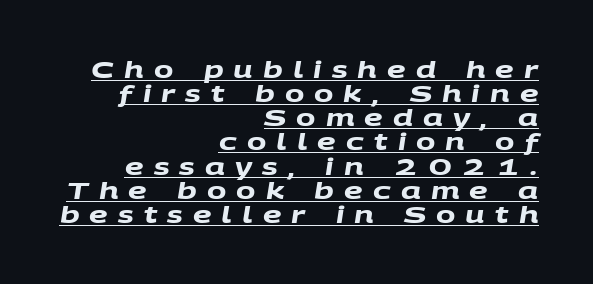
The image shows 23 px bold type; set right-aligned, tight line spacing (1.05x), unusually wide letter spacing (+0.44 em), underlined.
